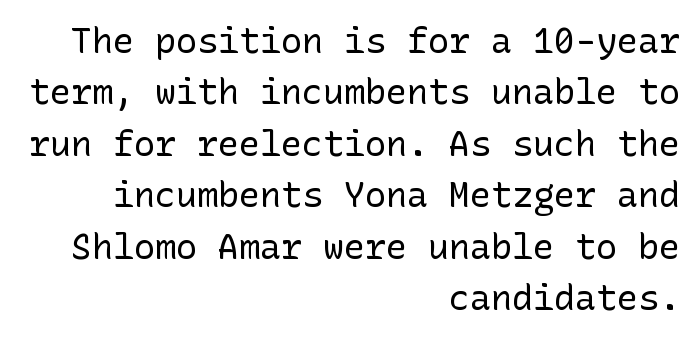
The image shows 35 px regular-weight sans-serif type, upright; set right-aligned, normal line spacing (1.47x), normal letter spacing, not underlined; low stroke contrast and a medium x-height.
